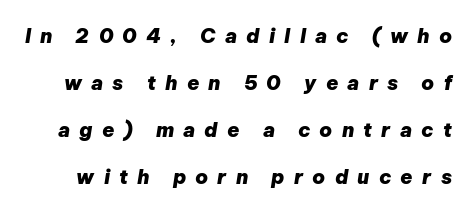
The image shows 20 px bold type, italic (leaning right); set loose line spacing (2.35x), unusually wide letter spacing (+0.46 em), not underlined.
